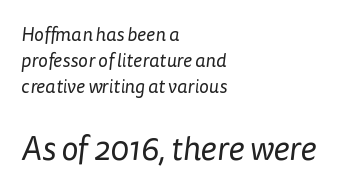
{"serif": "no", "bold": "no", "weight": "regular", "width": "normal", "stroke_contrast": "low", "x_height": "medium", "monospaced": "no", "underline": "no", "align": "left", "line_spacing": "normal", "line_spacing_ratio": 1.36, "letter_spacing": "normal", "letter_spacing_em": 0.0, "larger_block": "second", "size_ratio": 1.74, "glyph_px": 33}
